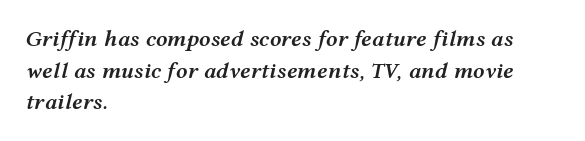
Short and long lines alike share a common starting point at left. Nothing unusual about the tracking: characters are spaced as the font intends. Notice how the stems are inclined rather than vertical — that's the hallmark of italics. These lines sit exactly where default settings would place them. The passage shown is semibold, sitting just below true bold.
